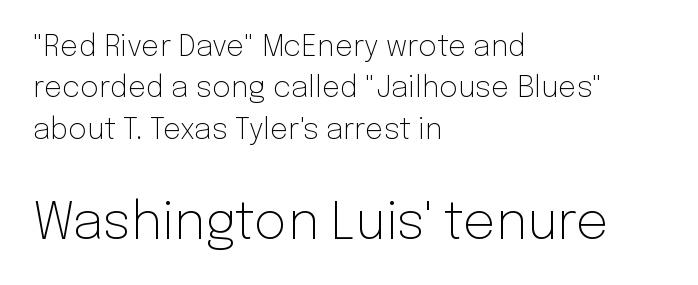
{"serif": "no", "italic": "no", "bold": "no", "weight": "light", "width": "normal", "stroke_contrast": "low", "x_height": "medium", "monospaced": "no", "underline": "no", "align": "left", "line_spacing": "normal", "line_spacing_ratio": 1.43, "letter_spacing": "normal", "letter_spacing_em": 0.0, "larger_block": "second", "size_ratio": 1.76, "glyph_px": 51}
